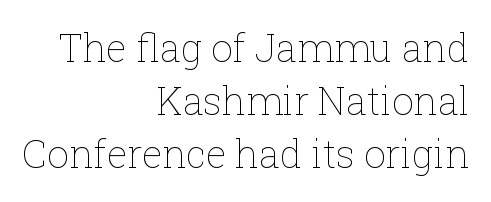
{"italic": "no", "bold": "no", "weight": "thin", "width": "normal", "stroke_contrast": "low", "x_height": "medium", "monospaced": "no", "underline": "no", "align": "right", "line_spacing": "normal", "line_spacing_ratio": 1.4, "letter_spacing": "normal", "letter_spacing_em": 0.0, "glyph_px": 38}
